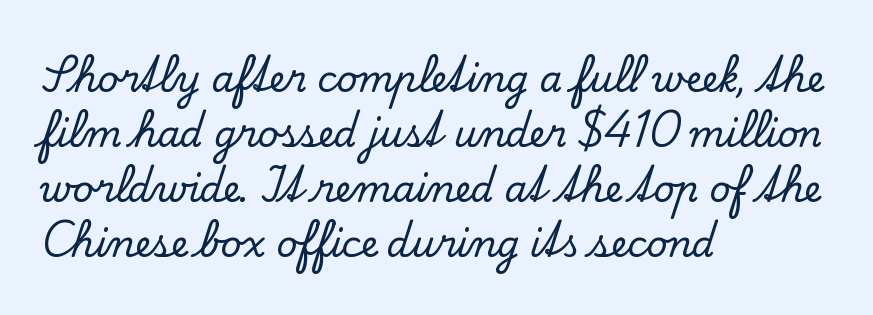
The image shows 36 px serif type; set left-aligned, normal line spacing (1.53x), normal letter spacing, not underlined; low stroke contrast and a small x-height.
